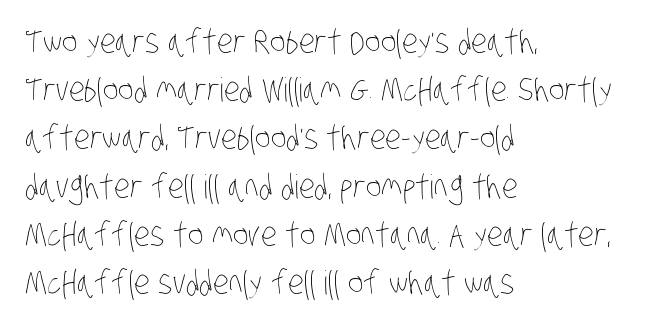
The image shows 33 px thin, condensed type; set left-aligned, normal line spacing (1.46x), normal letter spacing, not underlined; low stroke contrast and a large x-height.
